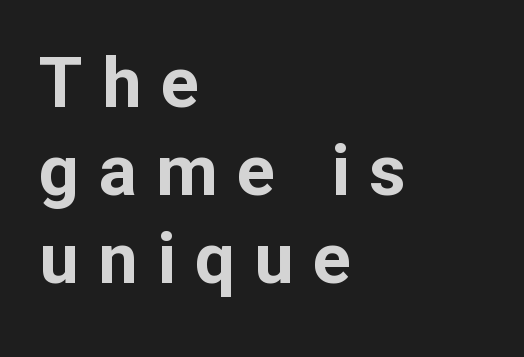
A typesetter would call this proportional, since set widths differ per character. Caption: multi-line text, flush left, ragged right. Decoration check: the copy has no underline. The characters display no serif detailing; their extremities are plain. The axis of the letterforms is exactly vertical. You'd pick this weight for a headline — it's a proper bold.
